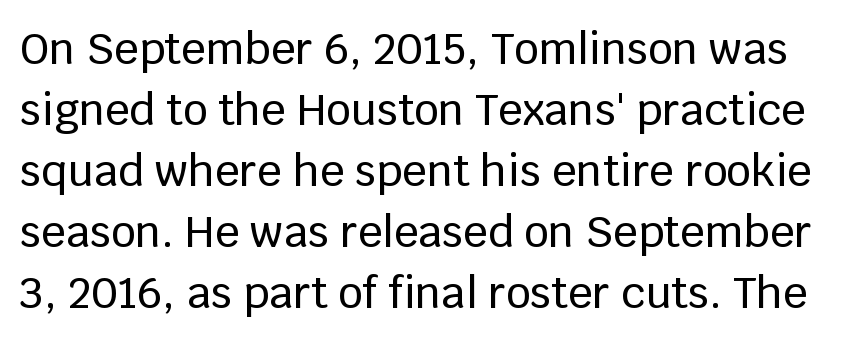
The letters stand upright; this is a roman face. Typographically, this falls in the sans-serif category. This sample keeps an unexceptional amount of space between lines. A typesetter would call this proportional, since set widths differ per character. Plain, unruled lines of type. Standard letterfit; no display-style spreading of the glyphs.
